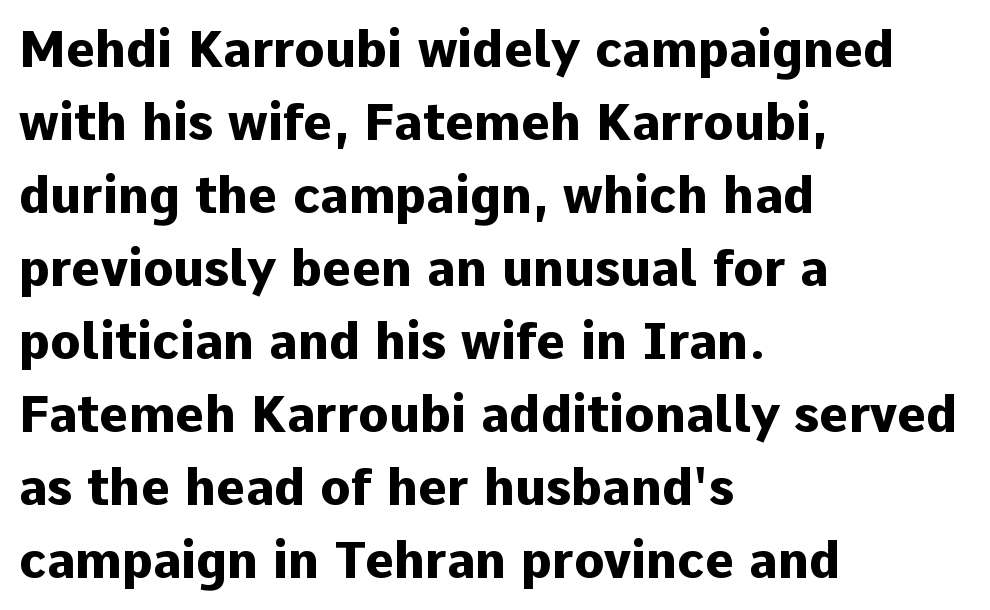
This sample has the flowing, uneven cadence of proportional lettering. These lines keep a tight, regular rhythm from letter to letter. Grotesque or geometric, the face here clearly has no serifs. The glyphs are unaccompanied by any horizontal stroke below them. The lettering holds an erect, upright posture throughout. Reading down the column, the eye jumps a familiar distance to each next line.
